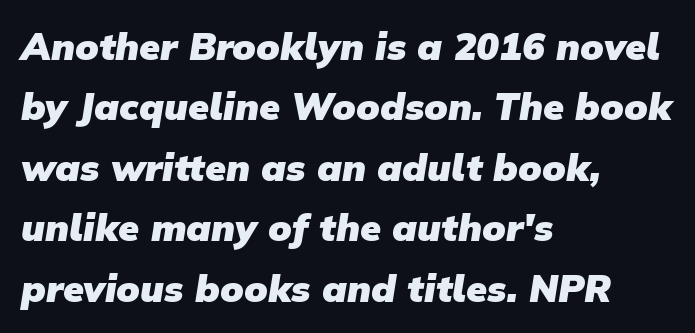
Q: Is the text bold? A: Yes.
Q: Is the typeface a serif or a sans-serif typeface? A: Sans-serif.
Q: Is the text underlined? A: No.
Q: How is the paragraph aligned? A: Left-aligned.
Q: Is the spacing between letters normal or unusually wide? A: Normal.
Q: Is the spacing between lines tight, normal or loose? A: Normal.
Q: Width (condensed, normal, or wide)? A: Normal.
Q: Stroke contrast? A: Low.
Q: x-height? A: Medium.
Q: Monospaced? A: No.
